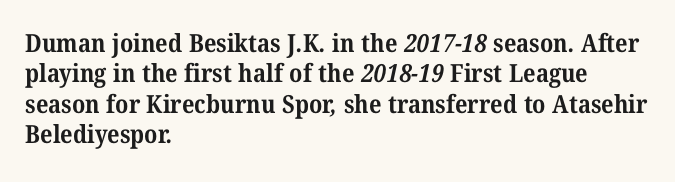
Summary of weight: heavy, a full bold. Lines of text with bare space underneath. Notice how the passage keeps a crisp vertical edge on the left only. The passage shown has conventional tracking throughout.
